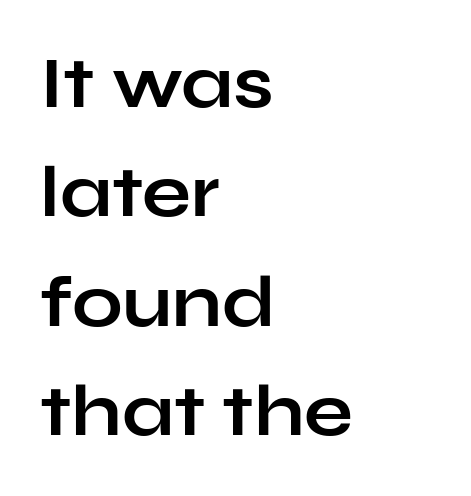
Its strokes are broad and dark, the hallmark of bold type. Casual observation: everything's shoved over to the left. Italic? Not at all — the glyphs are vertical. Regarding leading, the lines here are spaced in the standard way. Descender tails drop into unmarked territory. Spacing verdict: proportional, widths tailored to each character.
